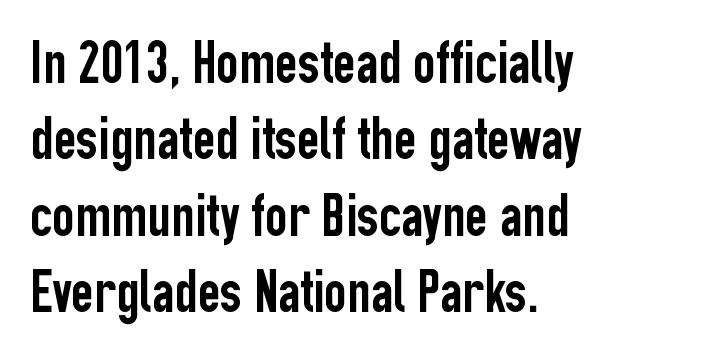
The image shows 62 px condensed sans-serif type, upright; set left-aligned, line spacing 1.23x, normal letter spacing, not underlined; low stroke contrast and a medium x-height.
